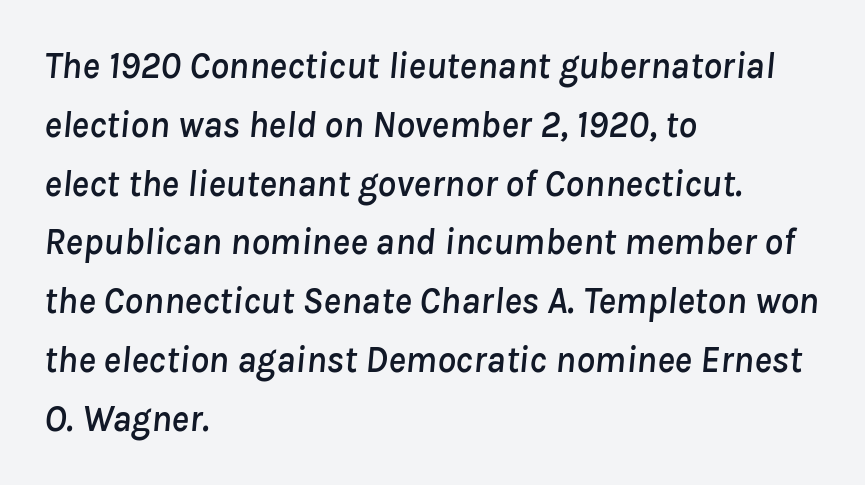
The image shows 37 px text type, italic (leaning right); set left-aligned, normal line spacing (1.59x), normal letter spacing, not underlined; low stroke contrast and a medium x-height.
